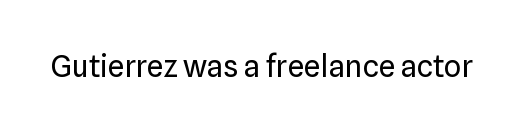
Nope, not italic — everything's standing straight. No letter is thick-stroked: the sample isn't bold. Plain, unruled lines of type. I'd call this a sans setting — the letters go barefoot. Here the designer chose a conventional face with non-uniform glyph widths. The tracking reads as untouched default to a designer's eye.
